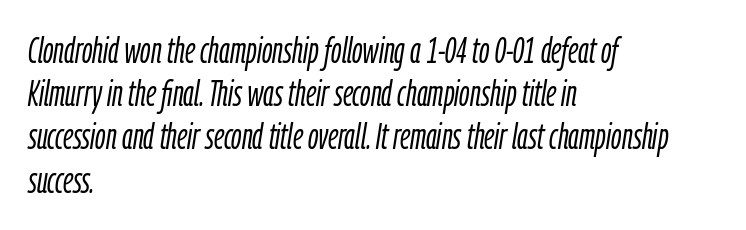
The image shows 36 px light, condensed type, italic (leaning right); set left-aligned, line spacing 1.2x, normal letter spacing, not underlined; low stroke contrast and a medium x-height.
